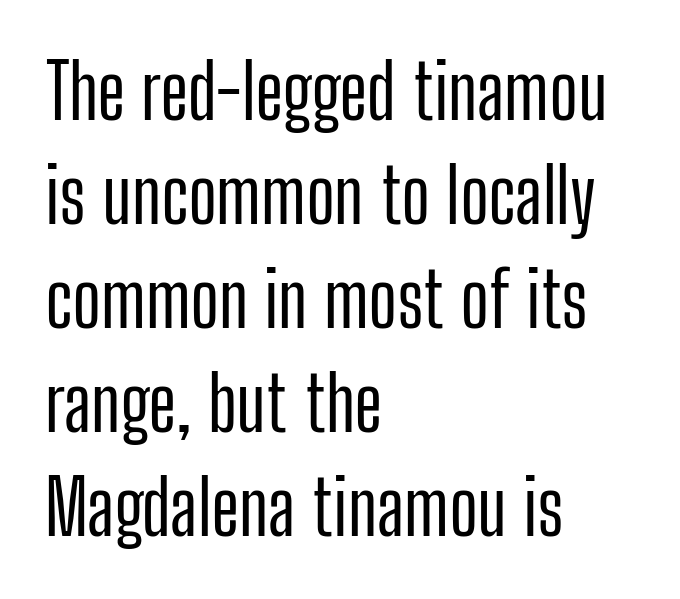
Teacher's note: observe the even left margin — that is flush-left alignment. Lines of text with bare space underneath. Looks like regular typesetting: each glyph gets only the width it needs. No extra tracking has been applied to these lines. These lines are composed in type without serifs.
